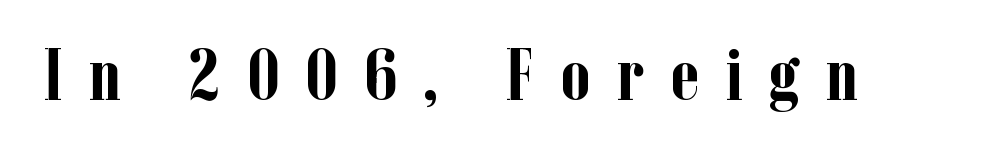
{"serif": "yes", "italic": "no", "bold": "yes", "weight": "semibold", "width": "condensed", "stroke_contrast": "low", "x_height": "medium", "monospaced": "no", "underline": "no", "letter_spacing": "wide", "letter_spacing_em": 0.36, "glyph_px": 74}
